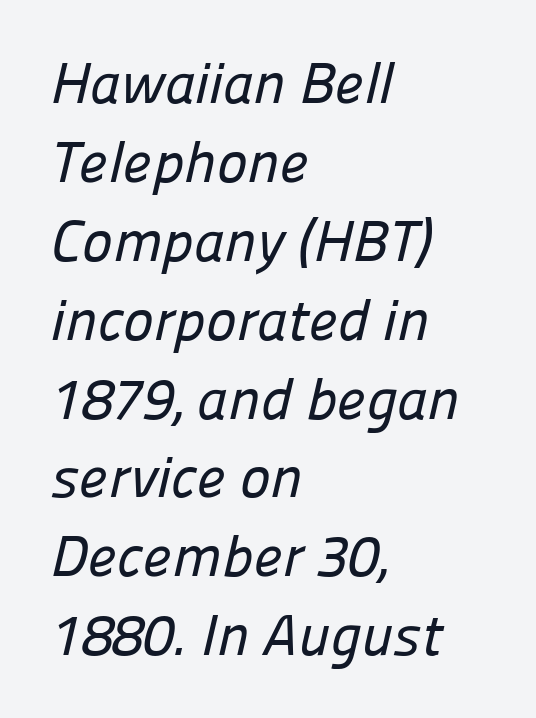
The letters carry no serifs — their stems end cleanly without finishing strokes. Decoration check: the copy has no underline. Here the designer chose a conventional face with non-uniform glyph widths. No extra tracking has been applied to these lines.
